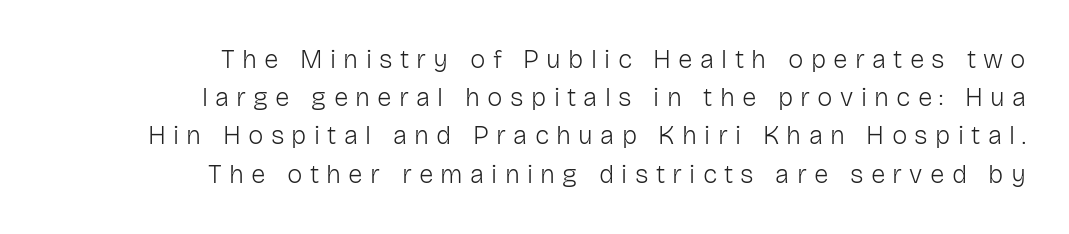
{"italic": "no", "bold": "no", "underline": "no", "align": "right", "line_spacing": "normal", "line_spacing_ratio": 1.47, "letter_spacing": "wide", "letter_spacing_em": 0.28, "glyph_px": 26}
